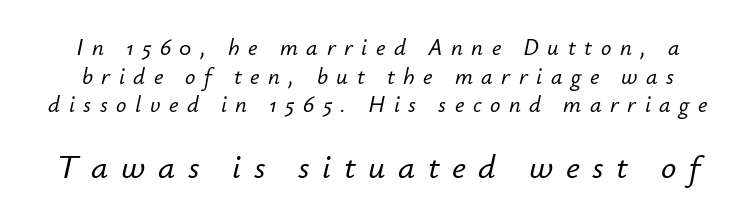
The image shows 34 px text type, italic (leaning right); set normal line spacing (1.25x), unusually wide letter spacing (+0.37 em), not underlined; the second (bottom) block is 1.48x larger; low stroke contrast and a small x-height.
